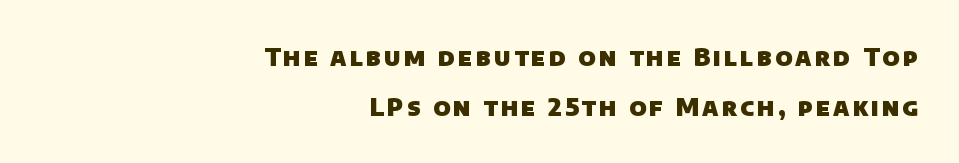
{"bold": "yes", "underline": "no", "align": "right", "line_spacing": "loose", "line_spacing_ratio": 2.08, "glyph_px": 24}
